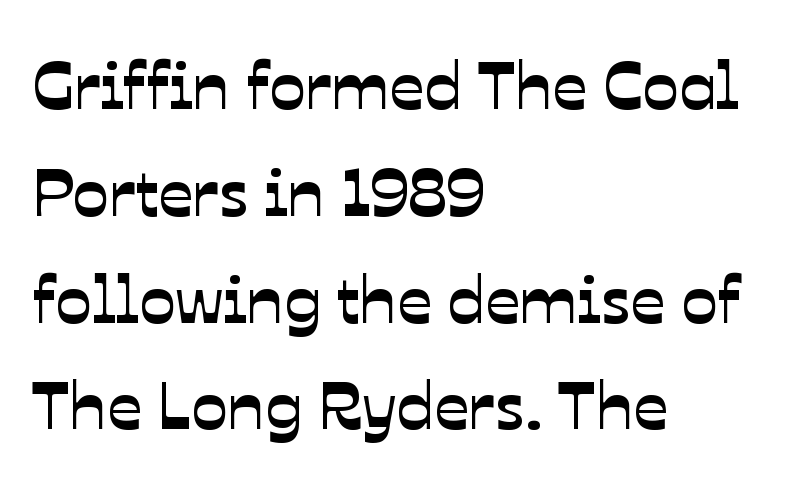
Q: Is the typeface a serif or a sans-serif typeface? A: Sans-serif.
Q: Is the text underlined? A: No.
Q: How is the paragraph aligned? A: Left-aligned.
Q: Is the spacing between letters normal or unusually wide? A: Normal.
Q: Is the spacing between lines tight, normal or loose? A: Normal.
Q: Width (condensed, normal, or wide)? A: Normal.
Q: Stroke contrast? A: Low.
Q: x-height? A: Medium.
Q: Monospaced? A: No.
